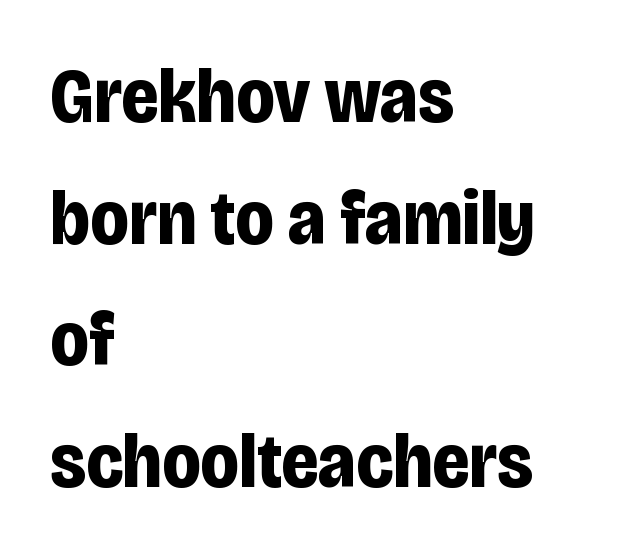
Q: Is the text bold? A: Yes.
Q: Is the text italic (slanted)? A: No, it is upright.
Q: Is the typeface a serif or a sans-serif typeface? A: Sans-serif.
Q: Is the text underlined? A: No.
Q: How is the paragraph aligned? A: Left-aligned.
Q: Is the spacing between letters normal or unusually wide? A: Normal.
Q: Is the spacing between lines tight, normal or loose? A: Normal.
Q: Width (condensed, normal, or wide)? A: Condensed.
Q: Stroke contrast? A: Low.
Q: x-height? A: Large.
Q: Monospaced? A: No.
